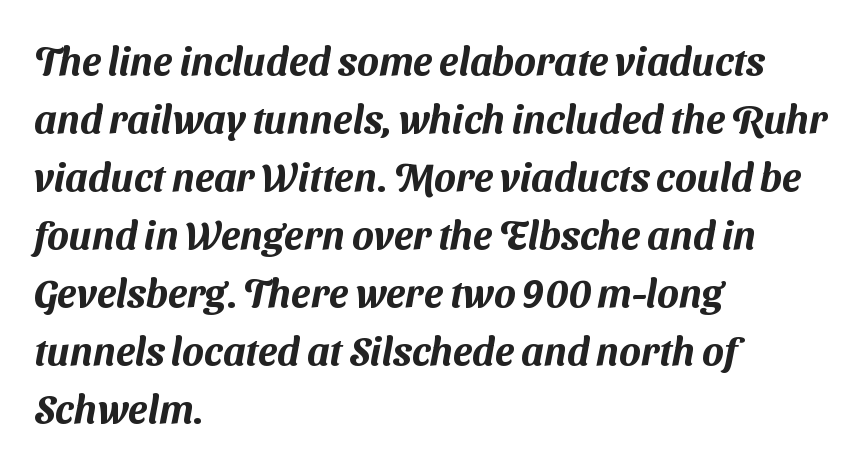
Do the characters align in a grid? No, the font is proportional. A classic flush-left, rag-right setting is used for this passage. Letterform terminals end flat and unadorned throughout the passage. Quick note: interline space is typical. What stands out about the letter spacing? Nothing — it is the standard amount. The baseline area is clear.
